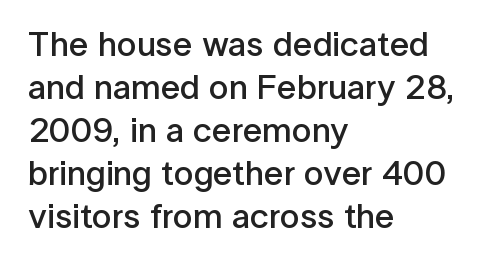
The image shows 35 px semibold sans-serif type, upright; set left-aligned, line spacing 1.23x, normal letter spacing, not underlined; low stroke contrast and a medium x-height.
